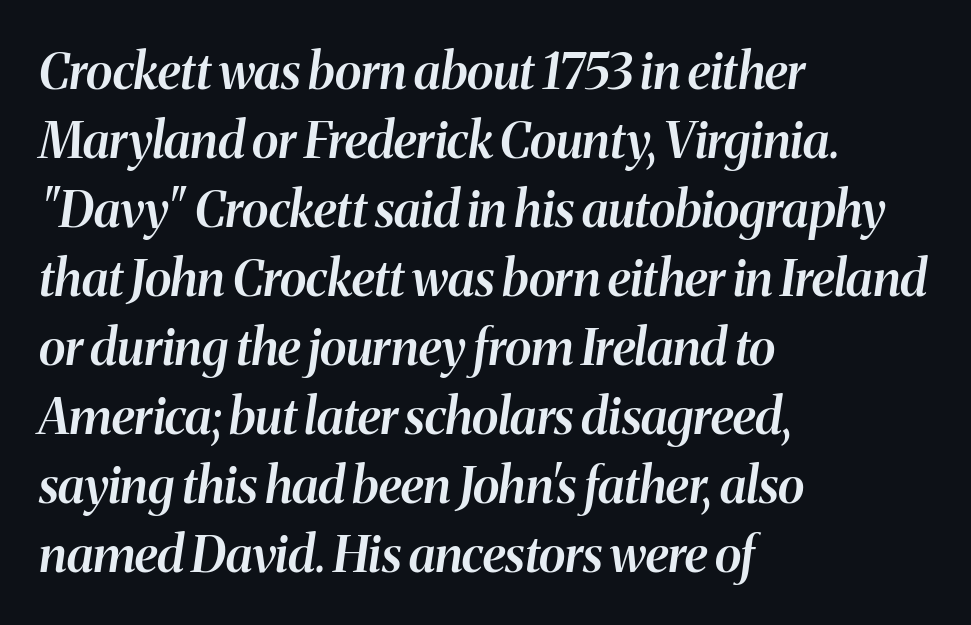
The string is rendered with underlining switched off. This rendering uses left alignment, leaving the right contour irregular. The horizontal fit of the characters is conventional and even. The rendering uses a moderate line-height, typical for paragraphs.
